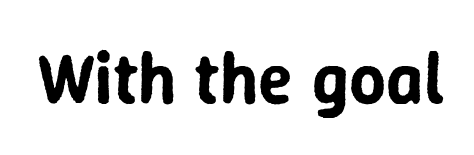
The image shows 72 px sans-serif type, upright; set normal letter spacing, not underlined; low stroke contrast and a medium x-height.
